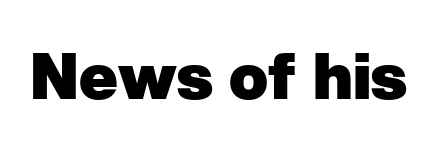
The image shows 64 px heavy sans-serif type; set normal letter spacing, not underlined; low stroke contrast and a medium x-height.
